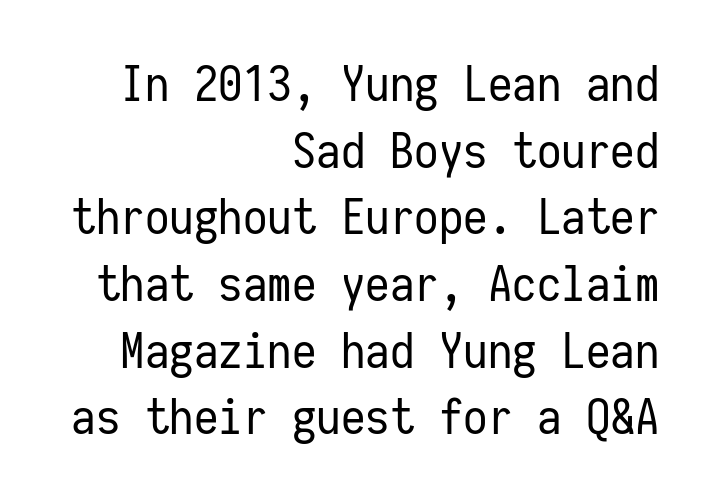
The image shows 49 px regular-weight, condensed sans-serif type, upright, monospaced; set right-aligned, normal line spacing (1.36x), normal letter spacing, not underlined; low stroke contrast and a medium x-height.
